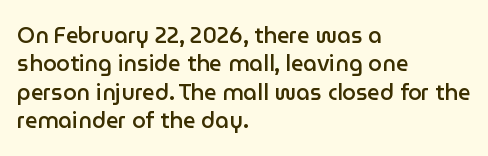
{"italic": "no", "bold": "semi", "underline": "no", "align": "left", "line_spacing": "normal", "line_spacing_ratio": 1.29, "letter_spacing": "normal", "letter_spacing_em": 0.0, "glyph_px": 22}
